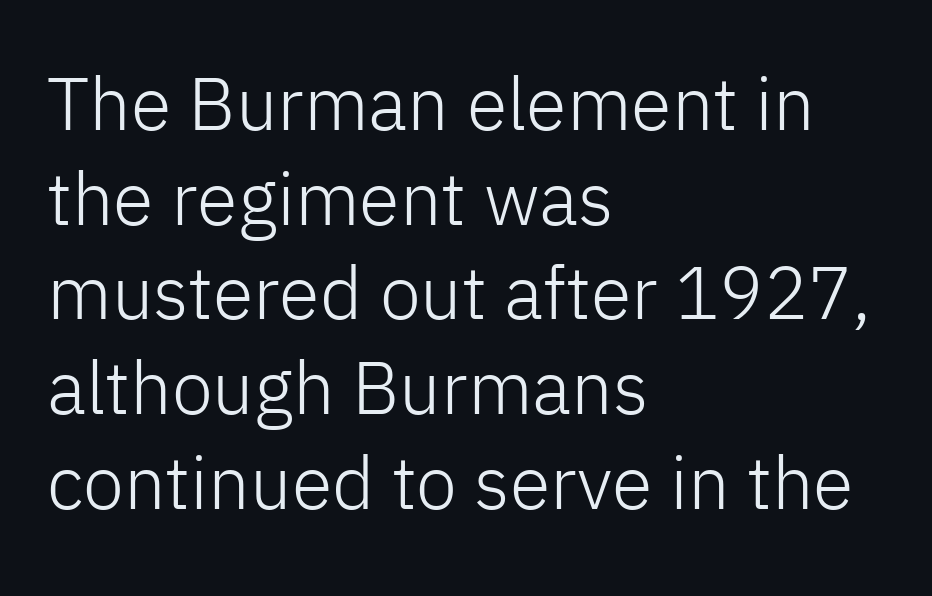
Q: Is the text bold? A: No.
Q: Is the text italic (slanted)? A: No, it is upright.
Q: Is the typeface a serif or a sans-serif typeface? A: Sans-serif.
Q: Is the text underlined? A: No.
Q: How is the paragraph aligned? A: Left-aligned.
Q: Is the spacing between letters normal or unusually wide? A: Normal.
Q: Is the spacing between lines tight, normal or loose? A: Normal.
Q: Width (condensed, normal, or wide)? A: Normal.
Q: Stroke contrast? A: Low.
Q: x-height? A: Medium.
Q: Monospaced? A: No.
